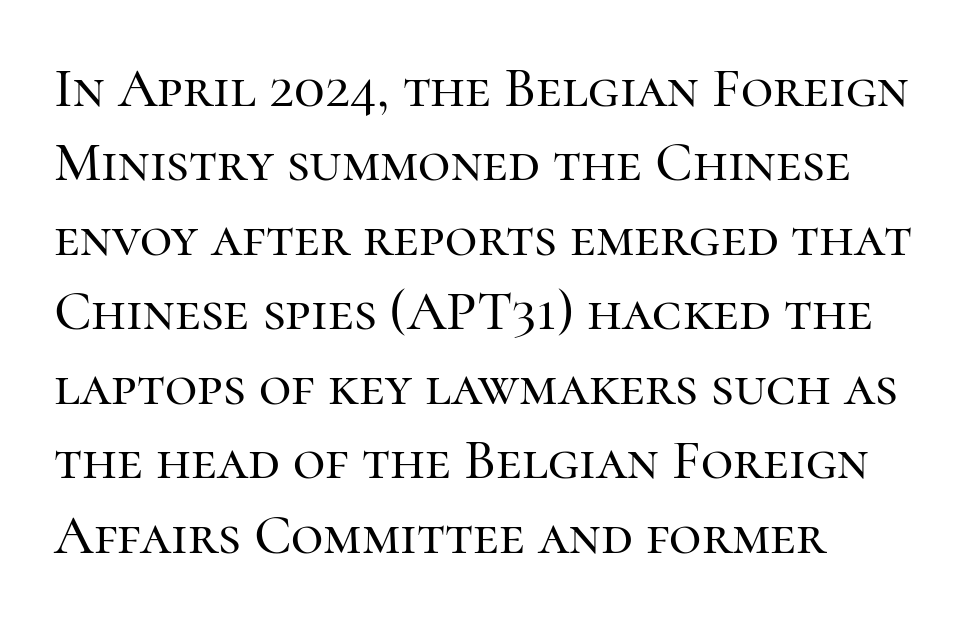
Q: Is the text italic (slanted)? A: No, it is upright.
Q: Is the typeface a serif or a sans-serif typeface? A: Serif.
Q: Is the text underlined? A: No.
Q: How is the paragraph aligned? A: Left-aligned.
Q: Is the spacing between letters normal or unusually wide? A: Normal.
Q: Is the spacing between lines tight, normal or loose? A: Normal.
Q: Width (condensed, normal, or wide)? A: Normal.
Q: Stroke contrast? A: High.
Q: x-height? A: Medium.
Q: Monospaced? A: No.
